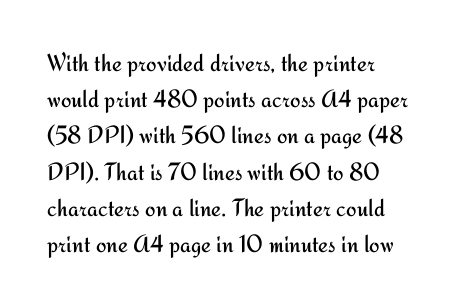
{"italic": "no", "bold": "no", "underline": "no", "align": "left", "line_spacing": "normal", "line_spacing_ratio": 1.45, "letter_spacing": "normal", "letter_spacing_em": 0.0, "glyph_px": 25}
